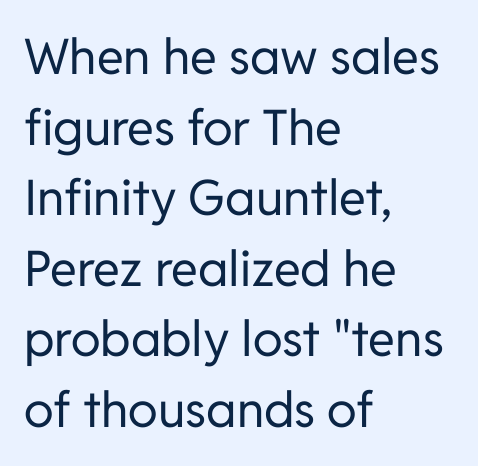
Q: Is the text bold? A: No.
Q: Is the text italic (slanted)? A: No, it is upright.
Q: Is the typeface a serif or a sans-serif typeface? A: Sans-serif.
Q: Is the text underlined? A: No.
Q: How is the paragraph aligned? A: Left-aligned.
Q: Is the spacing between letters normal or unusually wide? A: Normal.
Q: Is the spacing between lines tight, normal or loose? A: Normal.
Q: Width (condensed, normal, or wide)? A: Normal.
Q: Stroke contrast? A: Low.
Q: x-height? A: Medium.
Q: Monospaced? A: No.
